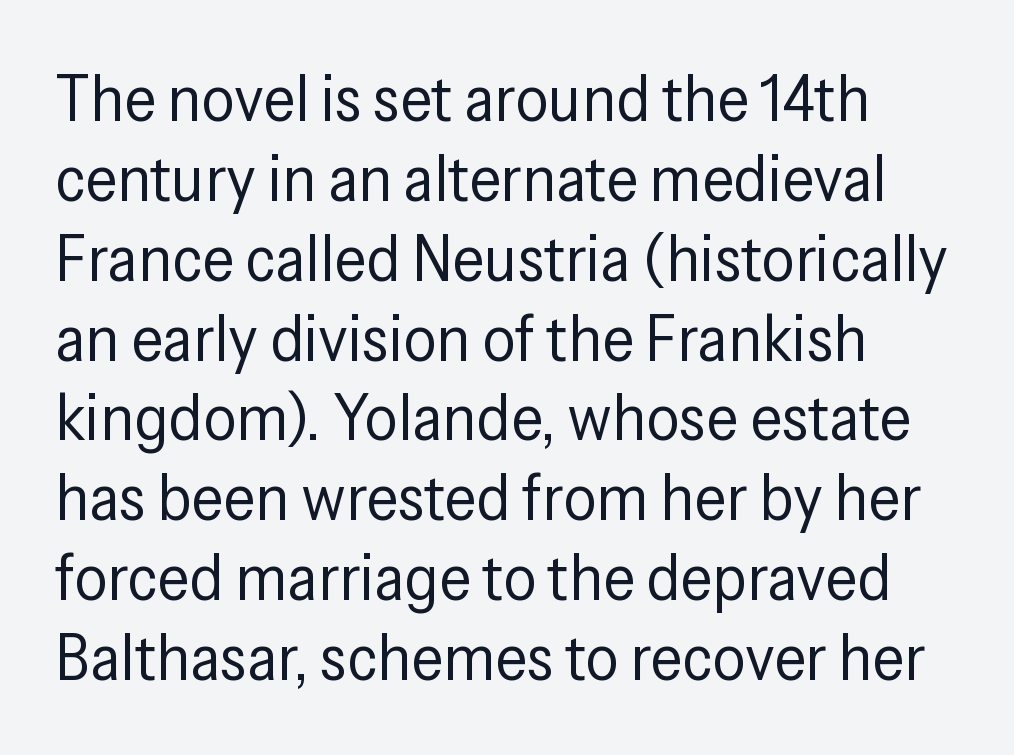
Q: Is the text bold? A: No.
Q: Is the text italic (slanted)? A: No, it is upright.
Q: Is the typeface a serif or a sans-serif typeface? A: Sans-serif.
Q: Is the text underlined? A: No.
Q: How is the paragraph aligned? A: Left-aligned.
Q: Is the spacing between letters normal or unusually wide? A: Normal.
Q: Width (condensed, normal, or wide)? A: Condensed.
Q: Stroke contrast? A: Low.
Q: x-height? A: Medium.
Q: Monospaced? A: No.
